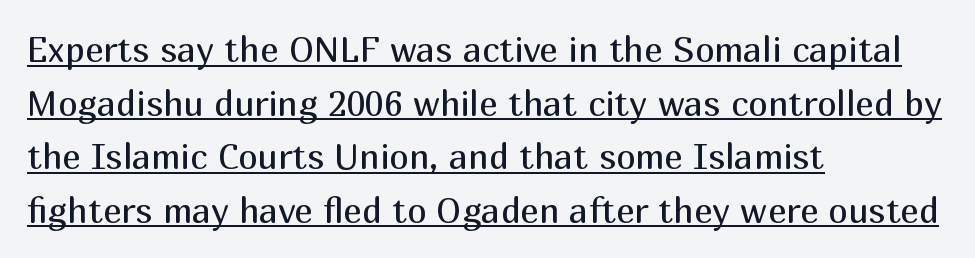
{"serif": "no", "italic": "no", "bold": "no", "weight": "regular", "width": "normal", "stroke_contrast": "medium", "x_height": "medium", "monospaced": "no", "underline": "yes", "align": "left", "line_spacing": "normal", "line_spacing_ratio": 1.53, "letter_spacing": "normal", "letter_spacing_em": 0.0, "glyph_px": 35}
